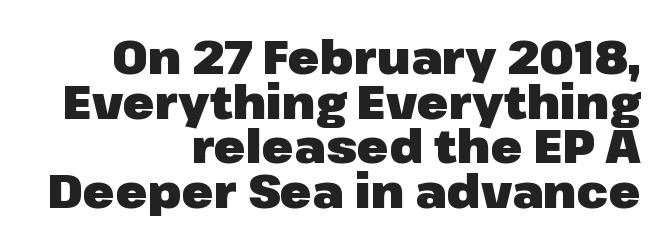
Q: Is the text bold? A: Yes.
Q: Is the text italic (slanted)? A: No, it is upright.
Q: Is the typeface a serif or a sans-serif typeface? A: Sans-serif.
Q: Is the text underlined? A: No.
Q: How is the paragraph aligned? A: Right-aligned.
Q: Is the spacing between letters normal or unusually wide? A: Normal.
Q: Is the spacing between lines tight, normal or loose? A: Tight.
Q: Width (condensed, normal, or wide)? A: Normal.
Q: Stroke contrast? A: Low.
Q: x-height? A: Medium.
Q: Monospaced? A: No.
